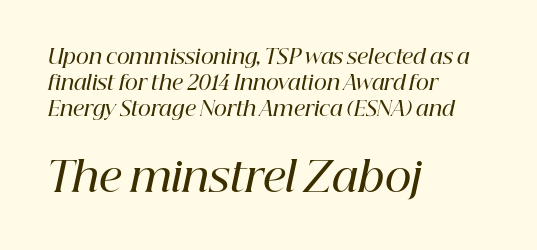
Q: Is the text bold? A: Semi-bold.
Q: Is the text italic (slanted)? A: Yes, it leans right by about 12 degrees.
Q: Is the typeface a serif or a sans-serif typeface? A: Serif.
Q: Is the text underlined? A: No.
Q: How is the paragraph aligned? A: Left-aligned.
Q: Is the spacing between letters normal or unusually wide? A: Normal.
Q: Is the spacing between lines tight, normal or loose? A: Normal.
Q: Which block of text is set in a larger size, the first (top) or the second (bottom)? A: The second (bottom) one.
Q: Width (condensed, normal, or wide)? A: Normal.
Q: Stroke contrast? A: High.
Q: x-height? A: Medium.
Q: Monospaced? A: No.
